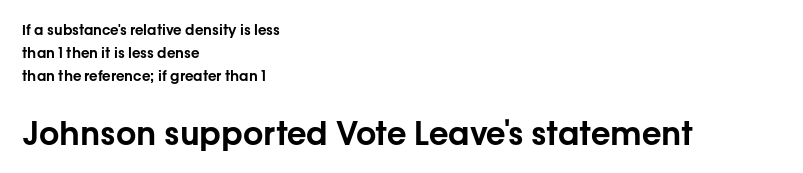
The image shows 32 px sans-serif type, upright; set left-aligned, normal line spacing (1.66x), normal letter spacing, not underlined; the second (bottom) block is 2.29x larger; low stroke contrast and a medium x-height.
